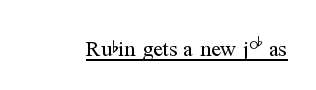
Q: Is the text bold? A: No.
Q: Is the text italic (slanted)? A: No, it is upright.
Q: Is the text underlined? A: Yes.
Q: Is the spacing between letters normal or unusually wide? A: Normal.
